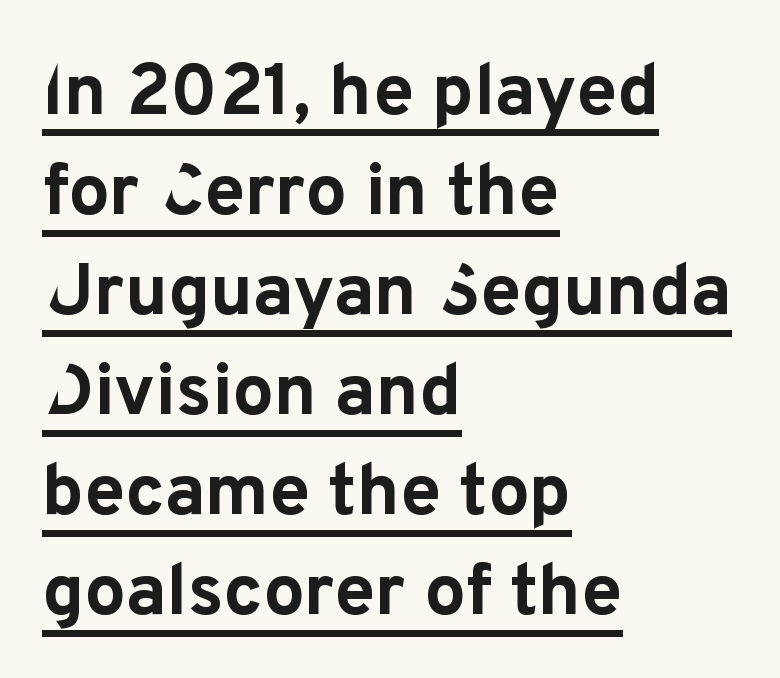
Q: Is the text bold? A: Yes.
Q: Is the text italic (slanted)? A: No, it is upright.
Q: Is the typeface a serif or a sans-serif typeface? A: Sans-serif.
Q: Is the text underlined? A: Yes.
Q: How is the paragraph aligned? A: Left-aligned.
Q: Is the spacing between letters normal or unusually wide? A: Normal.
Q: Is the spacing between lines tight, normal or loose? A: Normal.
Q: Width (condensed, normal, or wide)? A: Normal.
Q: Stroke contrast? A: Low.
Q: x-height? A: Medium.
Q: Monospaced? A: No.
